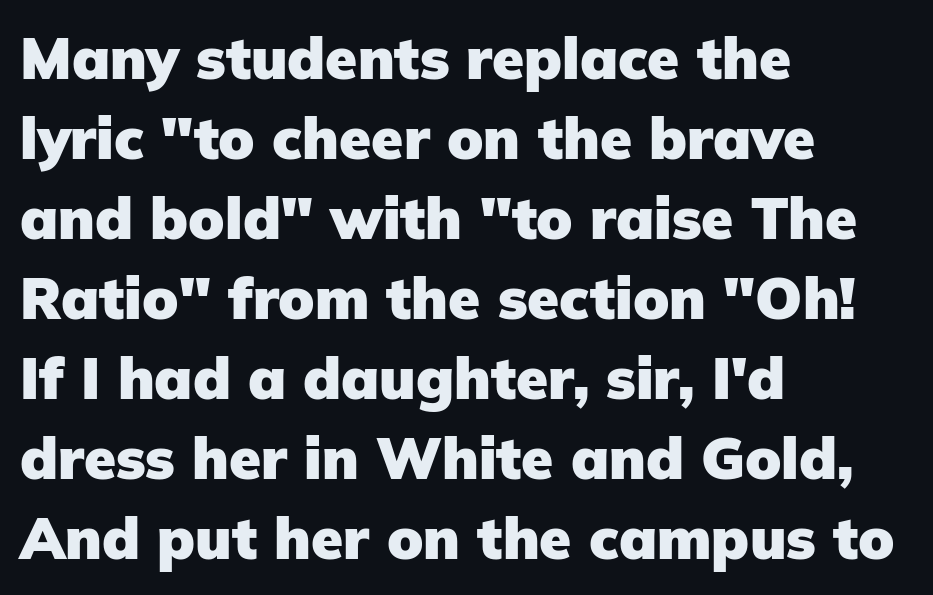
The image shows 58 px heavy sans-serif type, upright; set left-aligned, normal line spacing (1.38x), normal letter spacing, not underlined; low stroke contrast and a medium x-height.
